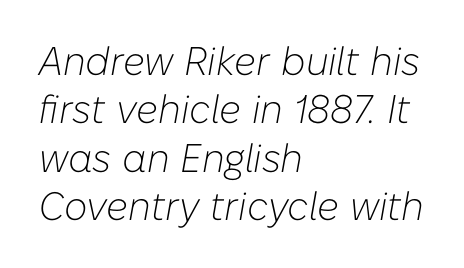
The lettering tilts uniformly, giving the passage an italic look. Students, note that the glyphs here touch the page at normal intervals. Anything drawn beneath the words? Only blank space. These lines are rendered in a variable-pitch font. The face looks like a standard text weight, possibly lighter. Where is the straight margin? On the left.
